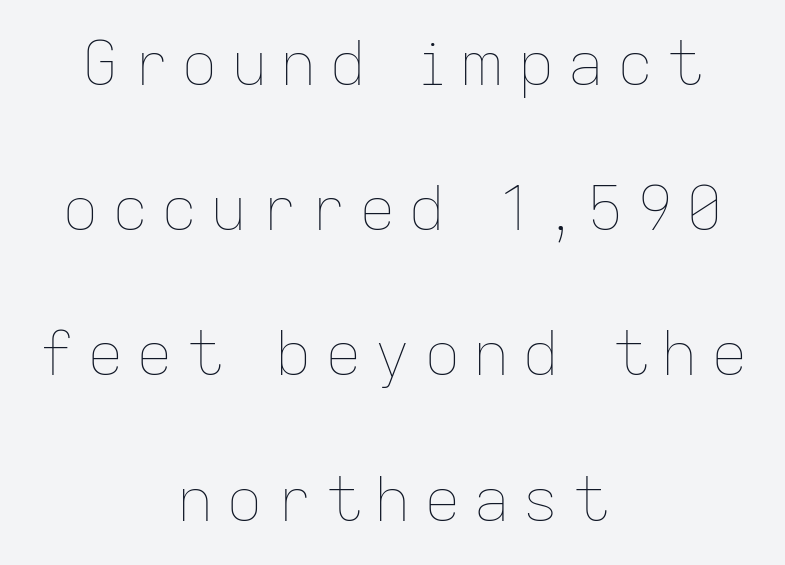
Q: Is the text bold? A: No.
Q: Is the text italic (slanted)? A: No, it is upright.
Q: Is the text underlined? A: No.
Q: How is the paragraph aligned? A: Centered.
Q: Is the spacing between letters normal or unusually wide? A: Unusually wide.
Q: Is the spacing between lines tight, normal or loose? A: Loose.
Q: Width (condensed, normal, or wide)? A: Normal.
Q: Stroke contrast? A: Low.
Q: x-height? A: Medium.
Q: Monospaced? A: No.
